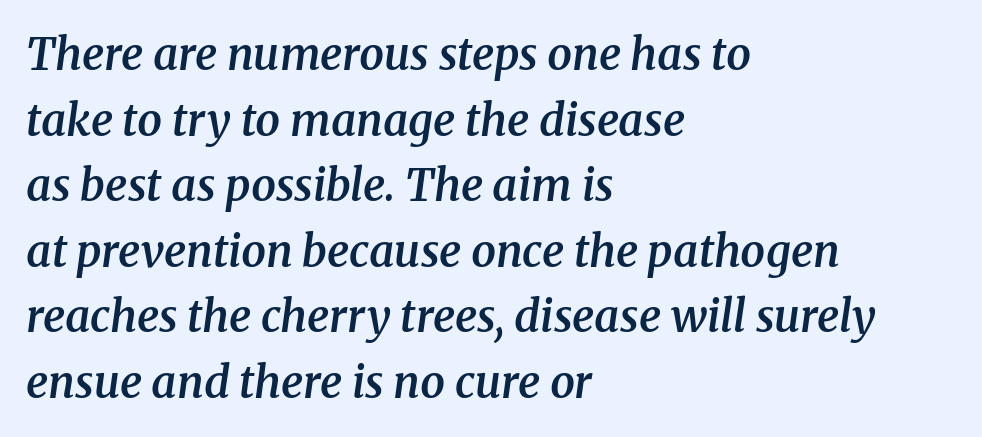
Leading matches the norm, producing a regular column. This rendering features lettering with no underline. The paragraph shown leans on its left margin. Compared with ordinary roman type, these characters are visibly tilted. The rendering uses a semibold face; strokes are thickened but not to full bold.
